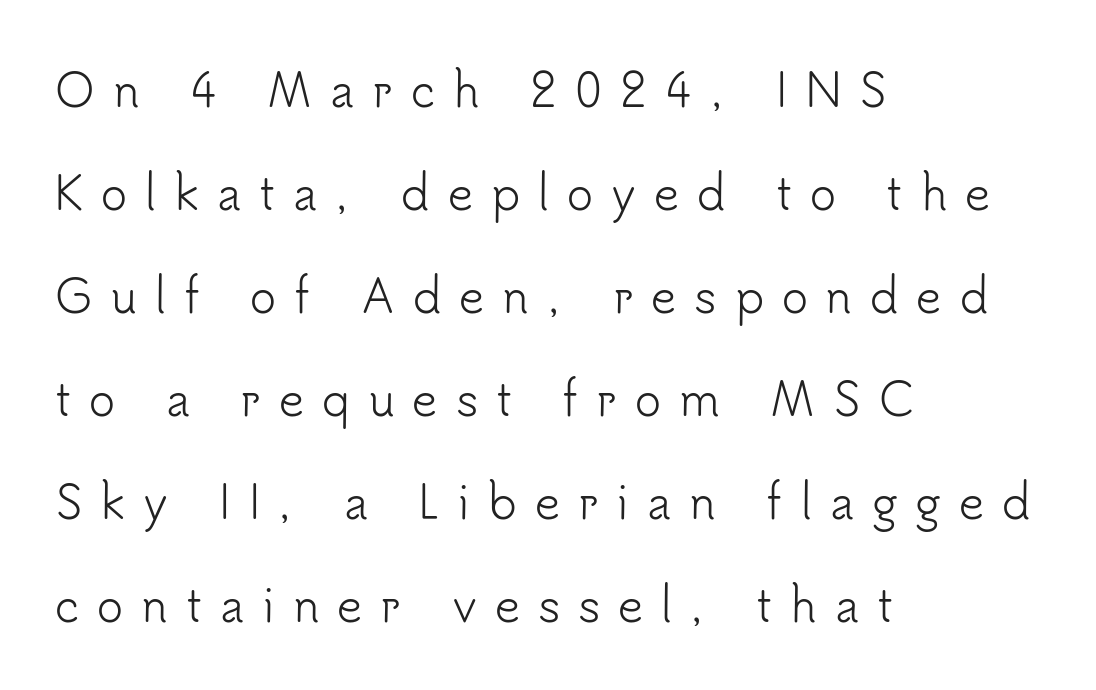
The image shows 44 px light sans-serif type, upright; set left-aligned, loose line spacing (2.34x), unusually wide letter spacing (+0.41 em), not underlined; low stroke contrast and a small x-height.
